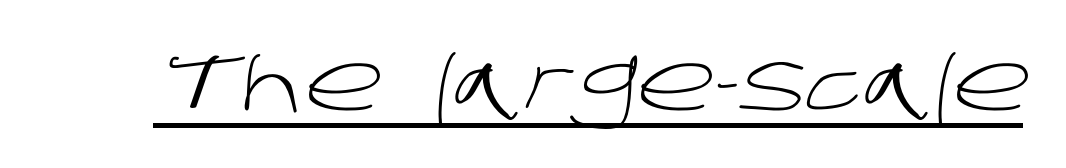
{"serif": "no", "bold": "no", "weight": "light", "width": "normal", "stroke_contrast": "low", "x_height": "large", "monospaced": "no", "underline": "yes", "letter_spacing": "normal", "letter_spacing_em": 0.0, "glyph_px": 80}
